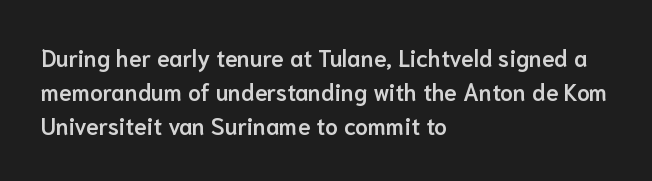
Q: Is the text bold? A: Semi-bold.
Q: Is the text italic (slanted)? A: No, it is upright.
Q: Is the text underlined? A: No.
Q: How is the paragraph aligned? A: Left-aligned.
Q: Is the spacing between letters normal or unusually wide? A: Normal.
Q: Is the spacing between lines tight, normal or loose? A: Normal.
